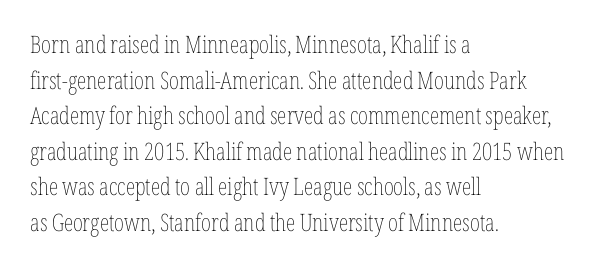
The image shows 24 px text type, upright; set left-aligned, normal line spacing (1.48x), normal letter spacing, not underlined.
